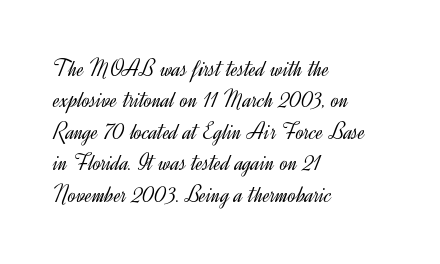
The image shows 24 px text type; set left-aligned, normal line spacing (1.31x), normal letter spacing, not underlined.
